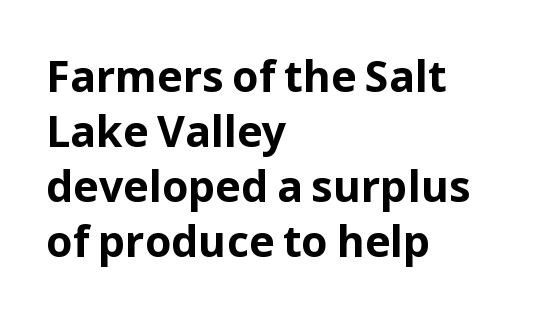
Q: Is the text bold? A: Yes.
Q: Is the text italic (slanted)? A: No, it is upright.
Q: Is the typeface a serif or a sans-serif typeface? A: Sans-serif.
Q: Is the text underlined? A: No.
Q: How is the paragraph aligned? A: Left-aligned.
Q: Is the spacing between letters normal or unusually wide? A: Normal.
Q: Is the spacing between lines tight, normal or loose? A: Normal.
Q: Width (condensed, normal, or wide)? A: Normal.
Q: Stroke contrast? A: Low.
Q: x-height? A: Medium.
Q: Monospaced? A: No.
